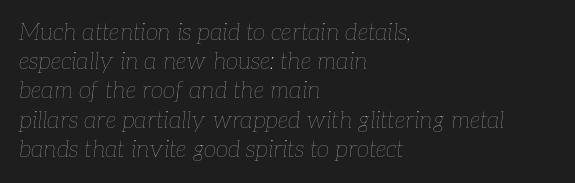
A quiet, ordinary-to-light weight characterises the typeface. Short note: letters normally spaced. The string is rendered with underlining switched off. Whoever set this chose a conventional vertical rhythm. A classic flush-left, rag-right setting is used for this passage. The whole block is typeset with a tilt.
